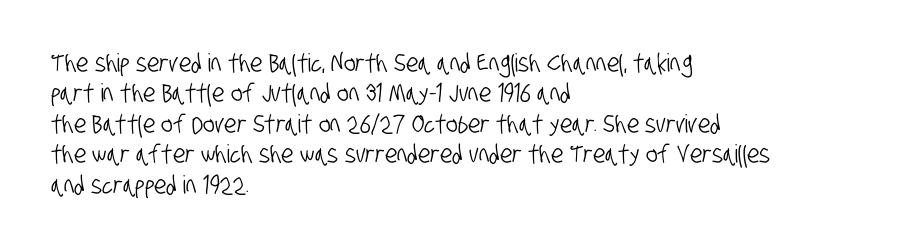
{"underline": "no", "align": "left", "line_spacing_ratio": 1.22, "letter_spacing": "normal", "letter_spacing_em": 0.0, "glyph_px": 25}
